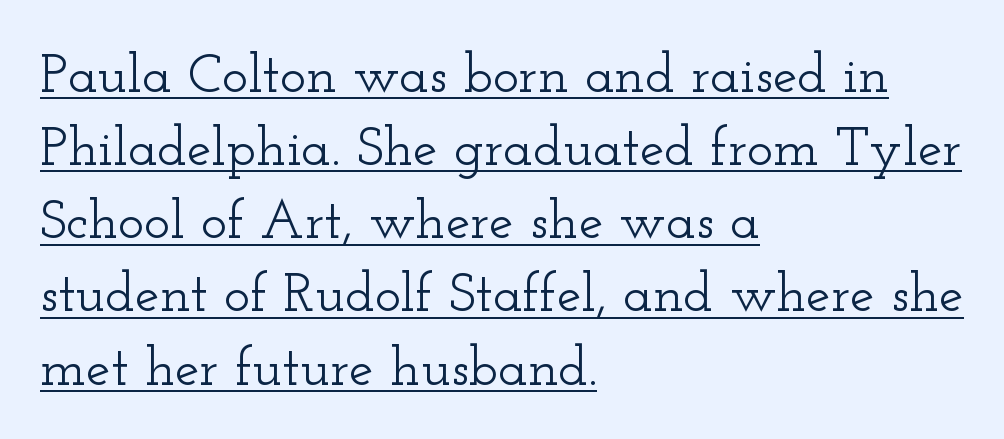
The image shows 55 px wide serif type, upright; set left-aligned, normal line spacing (1.33x), normal letter spacing, underlined; low stroke contrast and a small x-height.
